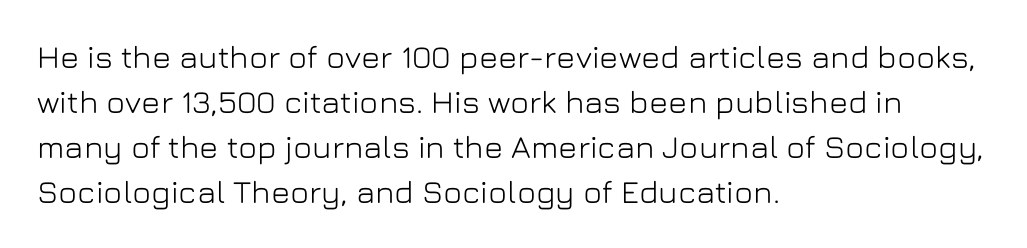
The image shows 32 px sans-serif type, upright; set left-aligned, normal line spacing (1.41x), normal letter spacing, not underlined; low stroke contrast and a medium x-height.
